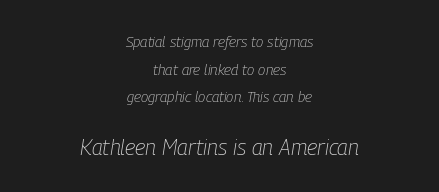
The image shows 22 px text type, italic (leaning right); set centered, line spacing 1.85x, normal letter spacing, not underlined; the second (bottom) block is 1.47x larger.
